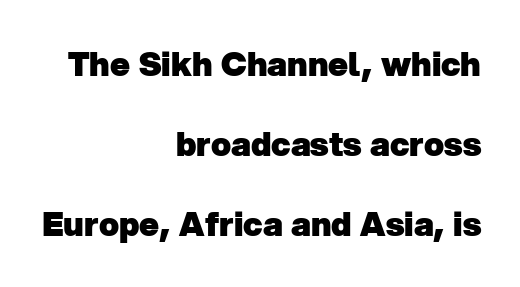
{"serif": "no", "bold": "yes", "weight": "heavy", "width": "normal", "stroke_contrast": "low", "x_height": "medium", "monospaced": "no", "underline": "no", "align": "right", "line_spacing": "loose", "line_spacing_ratio": 2.43, "letter_spacing": "normal", "letter_spacing_em": 0.0, "glyph_px": 33}
